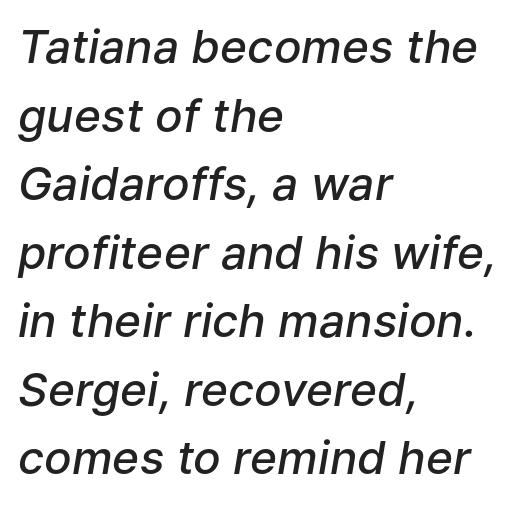
The lettering tilts uniformly, giving the passage an italic look. The zone under the glyphs is completely vacant. This sample keeps an unexceptional amount of space between lines. Observe the ordinary spacing: letters are neighbours, not strangers. The setting favours the left margin, as ordinary paragraphs usually do. The letters are semibold — heavier than regular but short of a full bold.
